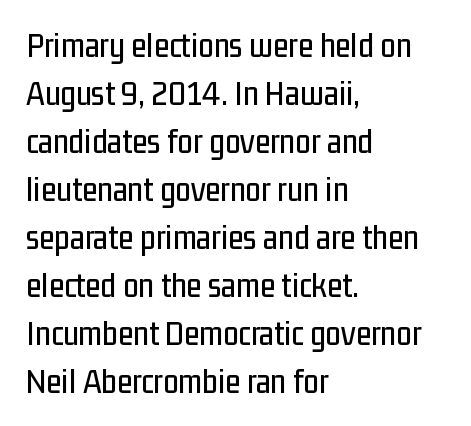
The image shows 35 px condensed sans-serif type, upright; set left-aligned, normal line spacing (1.37x), normal letter spacing, not underlined; low stroke contrast and a medium x-height.
